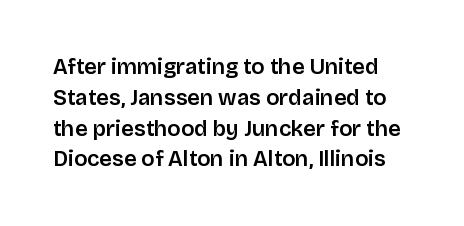
Style check: upright. The gaps between neighbouring characters are ordinary and unremarkable. Underlining? Definitely not there. Students, observe: this is what conventionally led text looks like.
